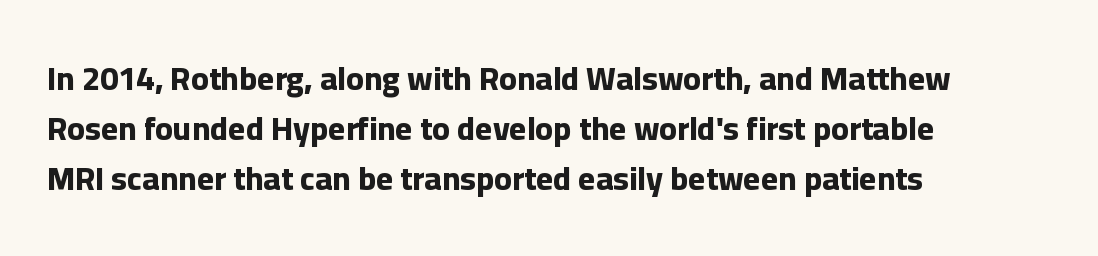
Q: Is the text bold? A: Yes.
Q: Is the text italic (slanted)? A: No, it is upright.
Q: Is the typeface a serif or a sans-serif typeface? A: Sans-serif.
Q: Is the text underlined? A: No.
Q: How is the paragraph aligned? A: Left-aligned.
Q: Is the spacing between letters normal or unusually wide? A: Normal.
Q: Is the spacing between lines tight, normal or loose? A: Normal.
Q: Width (condensed, normal, or wide)? A: Normal.
Q: Stroke contrast? A: Low.
Q: x-height? A: Medium.
Q: Monospaced? A: No.
